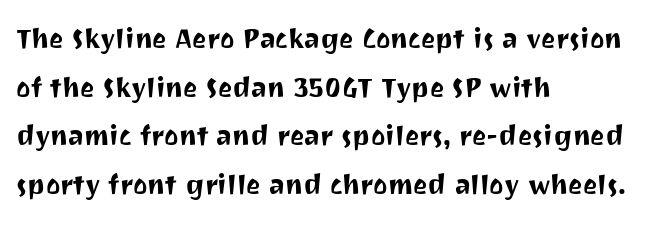
{"serif": "no", "italic": "no", "width": "normal", "stroke_contrast": "medium", "x_height": "medium", "monospaced": "no", "underline": "no", "align": "left", "line_spacing": "normal", "line_spacing_ratio": 1.43, "letter_spacing": "normal", "letter_spacing_em": 0.0, "glyph_px": 34}
